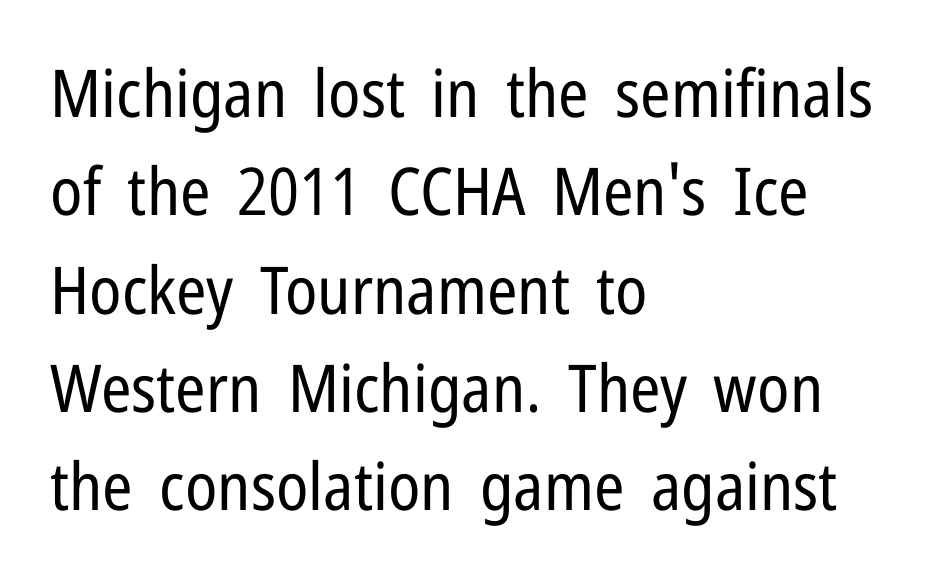
{"serif": "no", "italic": "no", "bold": "no", "weight": "regular", "width": "condensed", "stroke_contrast": "low", "x_height": "medium", "monospaced": "no", "underline": "no", "align": "left", "line_spacing": "normal", "line_spacing_ratio": 1.49, "letter_spacing": "normal", "letter_spacing_em": 0.0, "glyph_px": 66}
